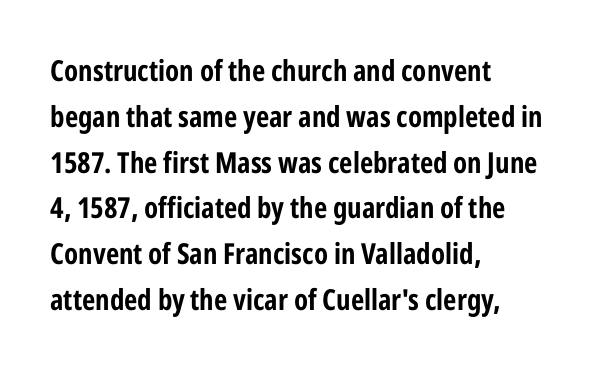
Q: Is the text bold? A: Yes.
Q: Is the text italic (slanted)? A: No, it is upright.
Q: Is the typeface a serif or a sans-serif typeface? A: Sans-serif.
Q: Is the text underlined? A: No.
Q: How is the paragraph aligned? A: Left-aligned.
Q: Is the spacing between letters normal or unusually wide? A: Normal.
Q: Is the spacing between lines tight, normal or loose? A: Normal.
Q: Width (condensed, normal, or wide)? A: Condensed.
Q: Stroke contrast? A: Low.
Q: x-height? A: Medium.
Q: Monospaced? A: No.
